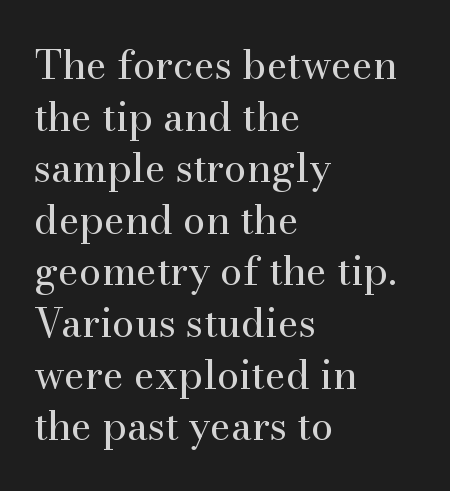
Q: Is the text bold? A: No.
Q: Is the text italic (slanted)? A: No, it is upright.
Q: Is the typeface a serif or a sans-serif typeface? A: Serif.
Q: Is the text underlined? A: No.
Q: How is the paragraph aligned? A: Left-aligned.
Q: Is the spacing between letters normal or unusually wide? A: Normal.
Q: Is the spacing between lines tight, normal or loose? A: Normal.
Q: Width (condensed, normal, or wide)? A: Normal.
Q: Stroke contrast? A: Medium.
Q: x-height? A: Small.
Q: Monospaced? A: No.
